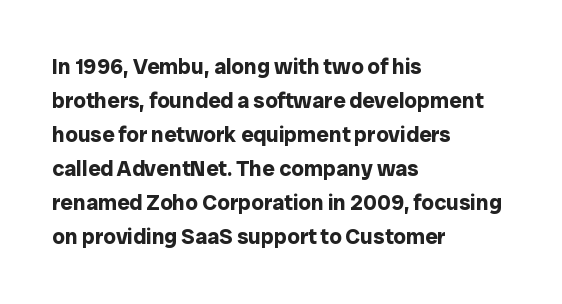
{"italic": "no", "bold": "yes", "underline": "no", "align": "left", "line_spacing": "normal", "line_spacing_ratio": 1.55, "letter_spacing": "normal", "letter_spacing_em": 0.0, "glyph_px": 22}
